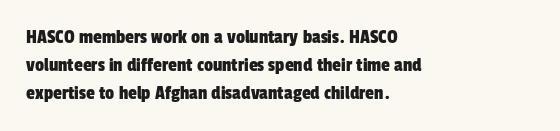
Q: Is the text underlined? A: No.
Q: How is the paragraph aligned? A: Left-aligned.
Q: Is the spacing between letters normal or unusually wide? A: Normal.
Q: Is the spacing between lines tight, normal or loose? A: Normal.
